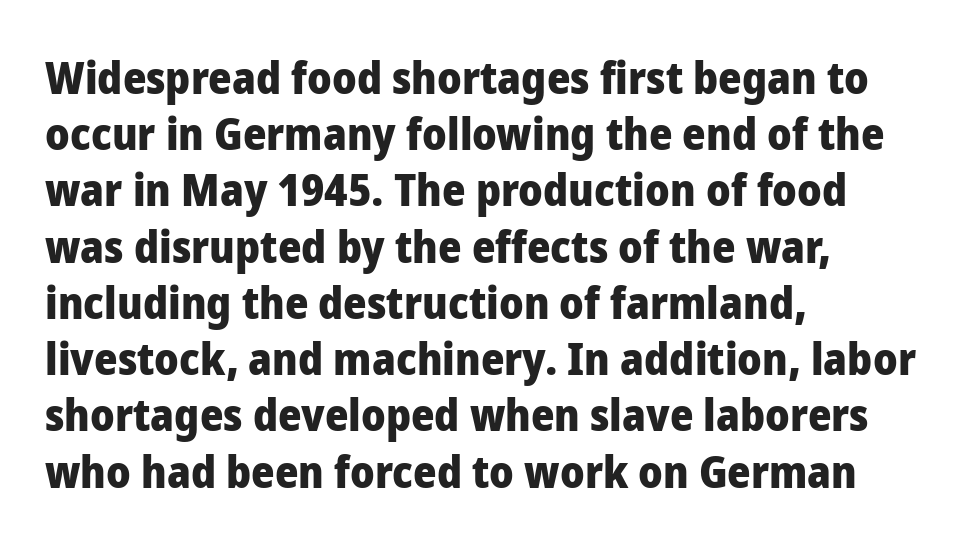
The image shows 45 px heavy sans-serif type, upright; set left-aligned, normal line spacing (1.25x), normal letter spacing, not underlined; low stroke contrast and a medium x-height.
